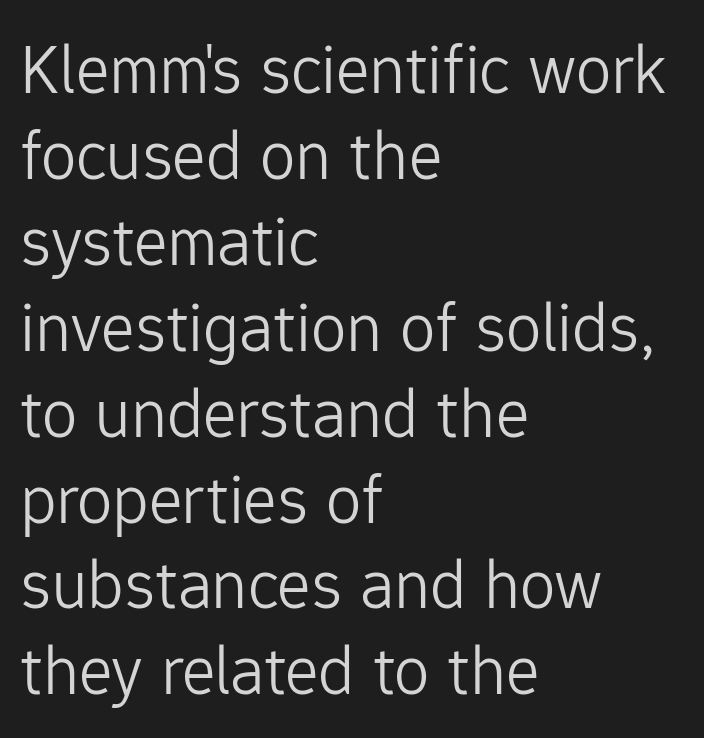
The passage shown is not underscored anywhere. Each line starts at the same left margin while the right side varies. The font sits on the lighter half of the weight spectrum, regular included. Grotesque or geometric, the face here clearly has no serifs. Ascenders rise straight up at ninety degrees.
